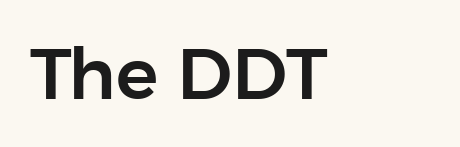
The image shows 71 px sans-serif type, upright; set left-aligned, normal letter spacing, not underlined; low stroke contrast and a medium x-height.
